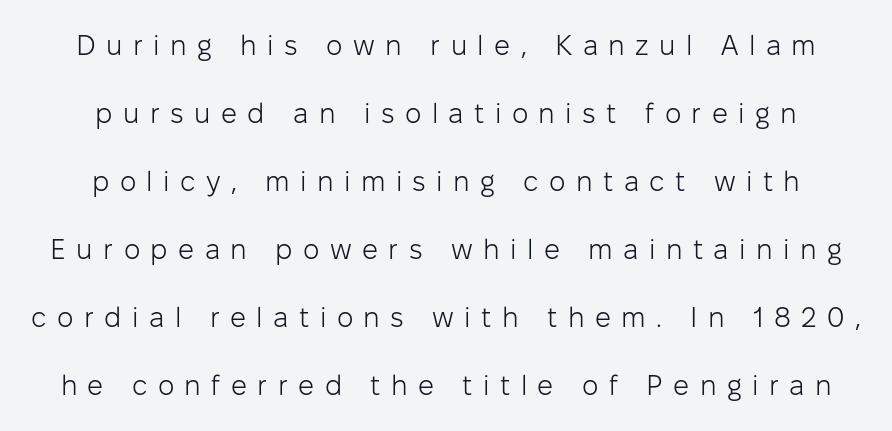
Check under the words: just untouched page. Proportional: the letters do not fall into vertical columns. The letterforms sit at book weight or below. Grotesque or geometric, the face here clearly has no serifs. Leading: increased. Is there any slant? The stems are plumb.
